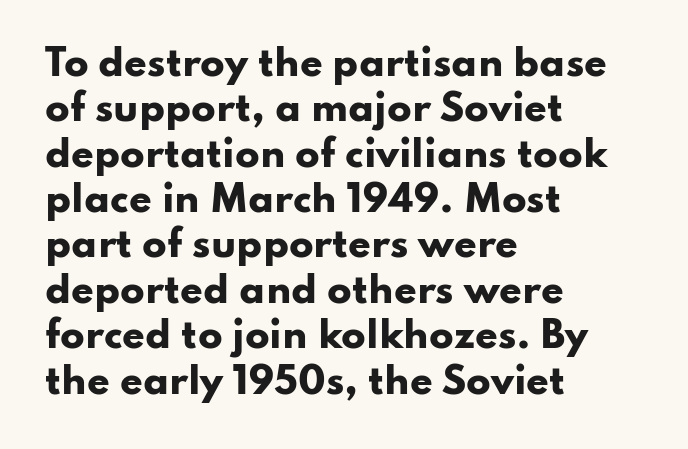
The image shows 36 px heavy, wide sans-serif type, upright; set left-aligned, normal line spacing (1.26x), normal letter spacing, not underlined; low stroke contrast and a small x-height.
